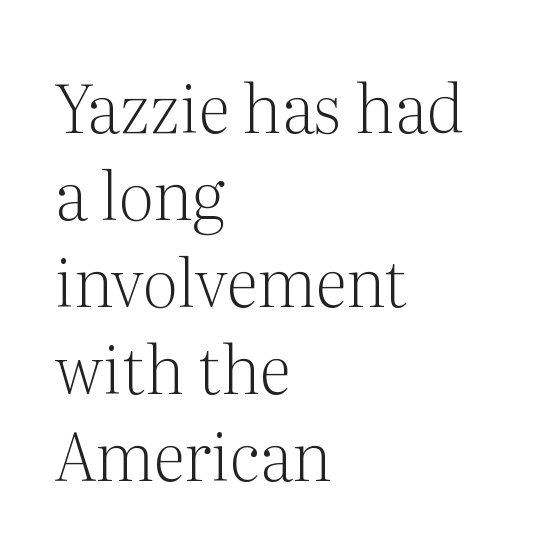
Q: Is the text bold? A: No.
Q: Is the text italic (slanted)? A: No, it is upright.
Q: Is the typeface a serif or a sans-serif typeface? A: Serif.
Q: Is the text underlined? A: No.
Q: How is the paragraph aligned? A: Left-aligned.
Q: Is the spacing between letters normal or unusually wide? A: Normal.
Q: Is the spacing between lines tight, normal or loose? A: Normal.
Q: Width (condensed, normal, or wide)? A: Normal.
Q: Stroke contrast? A: Medium.
Q: x-height? A: Medium.
Q: Monospaced? A: No.
